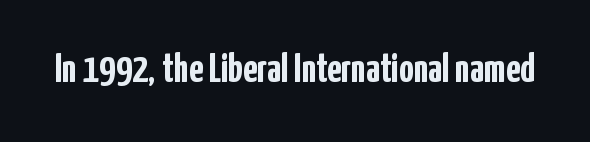
Q: Is the text bold? A: Yes.
Q: Is the text italic (slanted)? A: No, it is upright.
Q: Is the typeface a serif or a sans-serif typeface? A: Sans-serif.
Q: Is the text underlined? A: No.
Q: Is the spacing between letters normal or unusually wide? A: Normal.
Q: Width (condensed, normal, or wide)? A: Condensed.
Q: Stroke contrast? A: Low.
Q: x-height? A: Medium.
Q: Monospaced? A: No.
